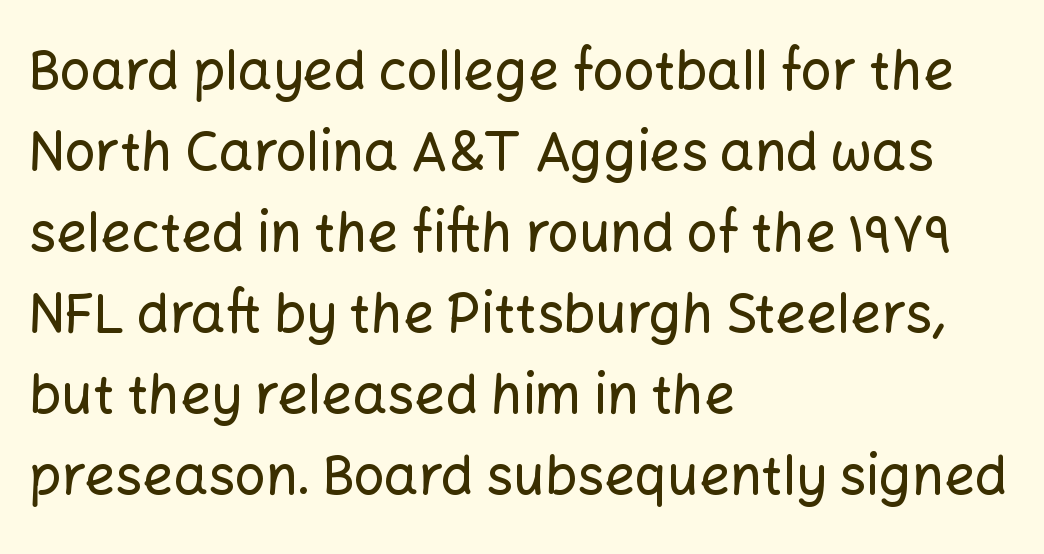
{"serif": "no", "italic": "no", "width": "normal", "stroke_contrast": "low", "x_height": "medium", "monospaced": "no", "underline": "no", "align": "left", "line_spacing": "normal", "line_spacing_ratio": 1.5, "letter_spacing": "normal", "letter_spacing_em": 0.0, "glyph_px": 54}
